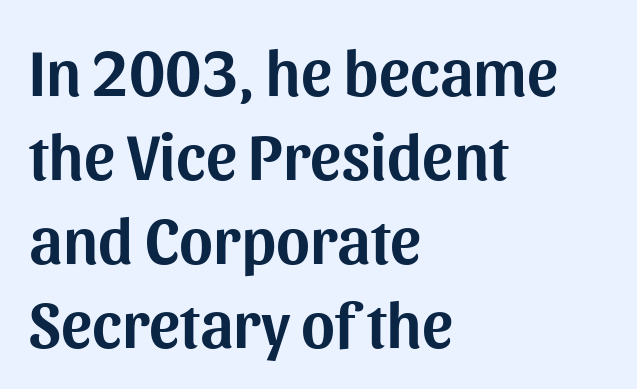
{"serif": "no", "italic": "no", "width": "normal", "stroke_contrast": "medium", "x_height": "medium", "monospaced": "no", "underline": "no", "align": "left", "line_spacing": "normal", "line_spacing_ratio": 1.29, "letter_spacing": "normal", "letter_spacing_em": 0.0, "glyph_px": 65}
